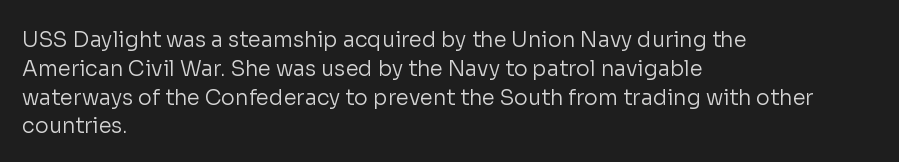
{"italic": "no", "bold": "no", "underline": "no", "align": "left", "line_spacing": "normal", "line_spacing_ratio": 1.37, "letter_spacing": "normal", "letter_spacing_em": 0.0, "glyph_px": 21}
